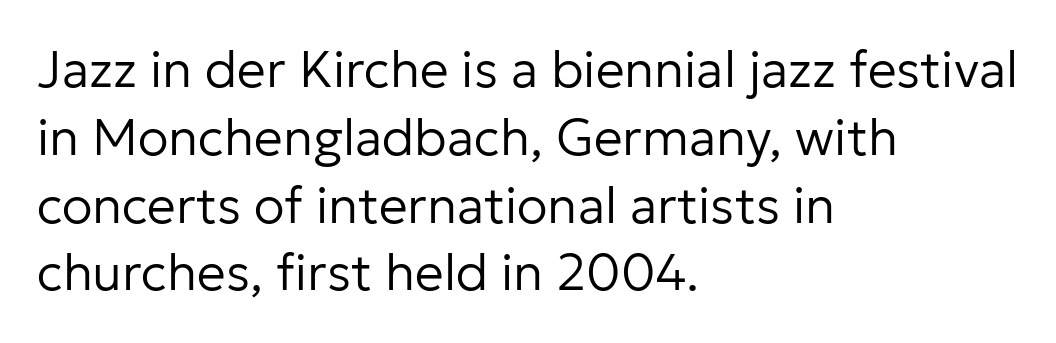
{"serif": "no", "italic": "no", "bold": "no", "weight": "regular", "width": "normal", "stroke_contrast": "low", "x_height": "medium", "monospaced": "no", "underline": "no", "align": "left", "line_spacing": "normal", "line_spacing_ratio": 1.33, "letter_spacing": "normal", "letter_spacing_em": 0.0, "glyph_px": 51}
